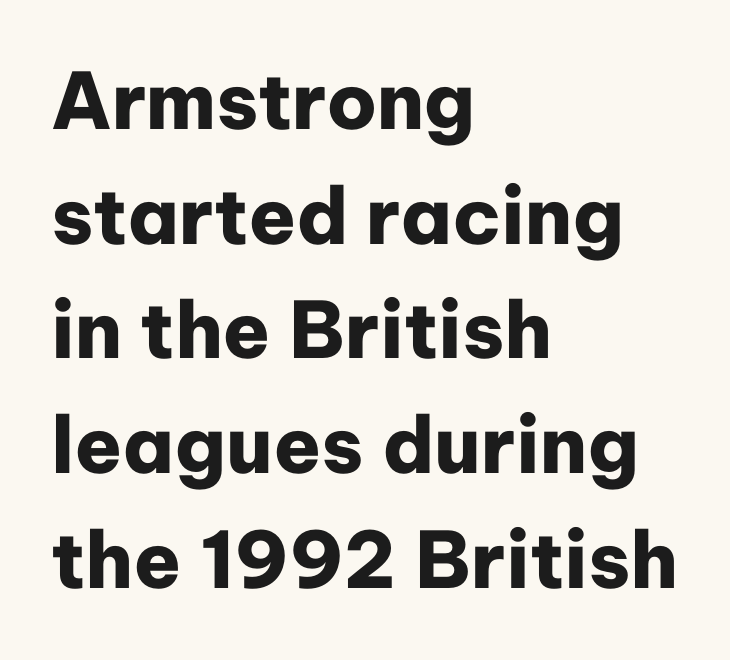
The image shows 78 px heavy sans-serif type, upright; set left-aligned, normal line spacing (1.47x), normal letter spacing, not underlined; low stroke contrast and a medium x-height.
